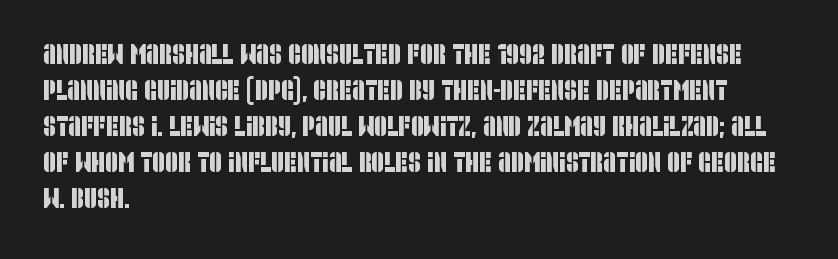
The image shows 28 px condensed sans-serif type; set left-aligned, normal line spacing (1.29x), normal letter spacing, not underlined; low stroke contrast and a large x-height.
